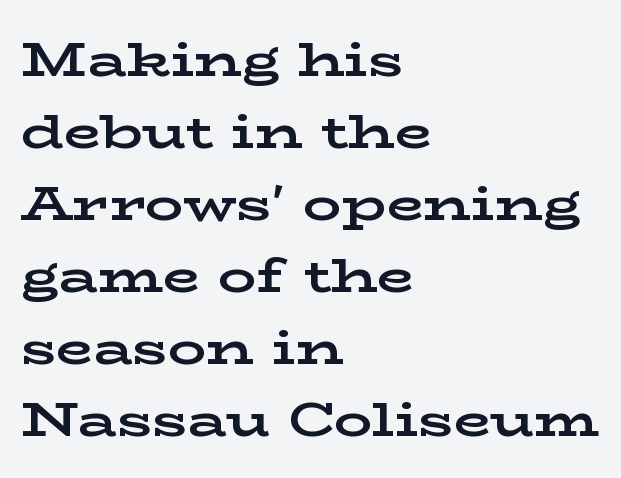
{"serif": "yes", "italic": "no", "bold": "yes", "weight": "bold", "width": "wide", "stroke_contrast": "low", "x_height": "medium", "monospaced": "no", "underline": "no", "align": "left", "line_spacing": "normal", "line_spacing_ratio": 1.5, "letter_spacing": "normal", "letter_spacing_em": 0.0, "glyph_px": 48}
